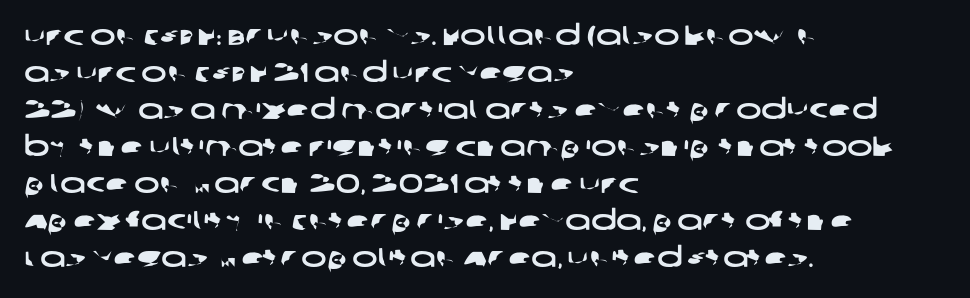
Q: Is the text underlined? A: No.
Q: How is the paragraph aligned? A: Left-aligned.
Q: Is the spacing between letters normal or unusually wide? A: Normal.
Q: Is the spacing between lines tight, normal or loose? A: Normal.
